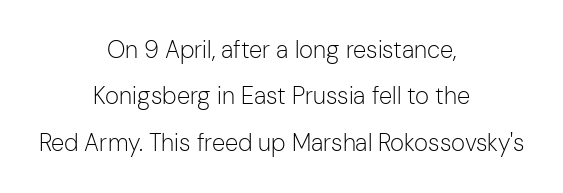
The image shows 24 px text type, upright; set centered, loose line spacing (1.93x), normal letter spacing, not underlined.
